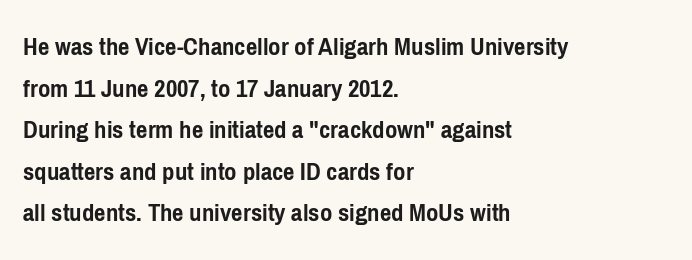
This sample keeps an unexceptional amount of space between lines. Which margin do the lines hug? The left one — the right edge is uneven. The specimen omits any rule beneath the text block's lines. Students, note that the glyphs here touch the page at normal intervals. This is heavy type, rendered in bold.
